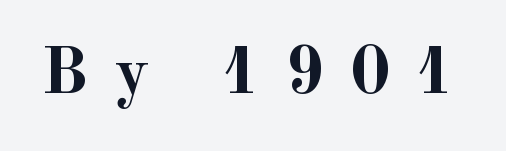
{"serif": "yes", "italic": "no", "bold": "yes", "weight": "semibold", "width": "normal", "x_height": "small", "monospaced": "no", "underline": "no", "letter_spacing": "wide", "letter_spacing_em": 0.4, "glyph_px": 66}
